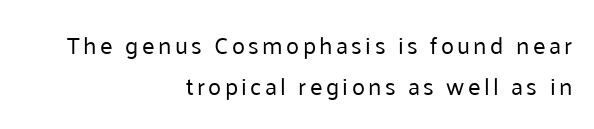
The image shows 24 px text type, upright; set right-aligned, normal line spacing (1.69x), not underlined.
